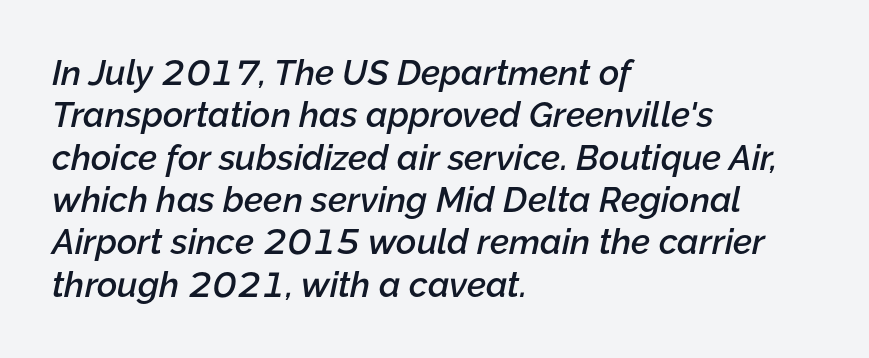
Q: Is the text bold? A: Semi-bold.
Q: Is the text italic (slanted)? A: Yes, it leans right by about 12 degrees.
Q: Is the text underlined? A: No.
Q: How is the paragraph aligned? A: Left-aligned.
Q: Is the spacing between letters normal or unusually wide? A: Normal.
Q: Width (condensed, normal, or wide)? A: Normal.
Q: Stroke contrast? A: Low.
Q: x-height? A: Medium.
Q: Monospaced? A: No.
